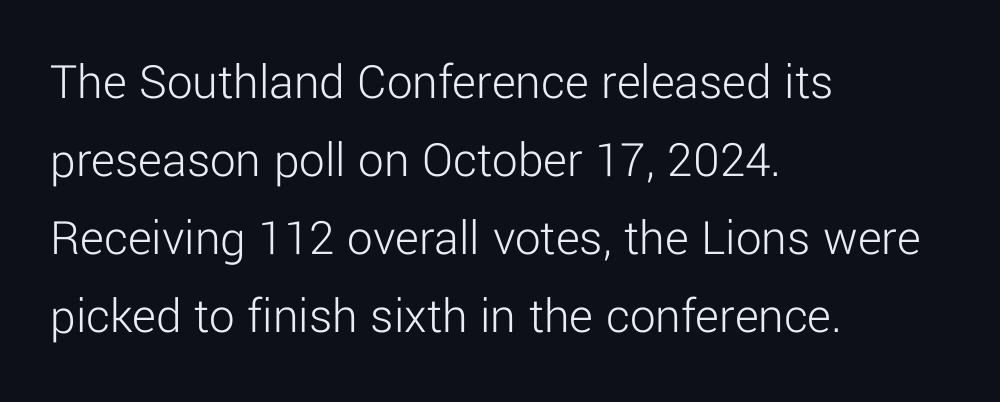
{"serif": "no", "italic": "no", "bold": "no", "weight": "light", "width": "normal", "stroke_contrast": "low", "x_height": "medium", "monospaced": "no", "underline": "no", "align": "left", "line_spacing": "normal", "line_spacing_ratio": 1.53, "letter_spacing": "normal", "letter_spacing_em": 0.0, "glyph_px": 51}
